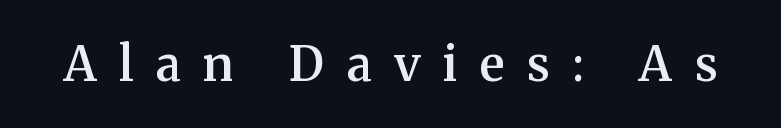
The image shows 48 px semibold serif type, upright; set unusually wide letter spacing (+0.47 em), not underlined; medium stroke contrast and a medium x-height.
